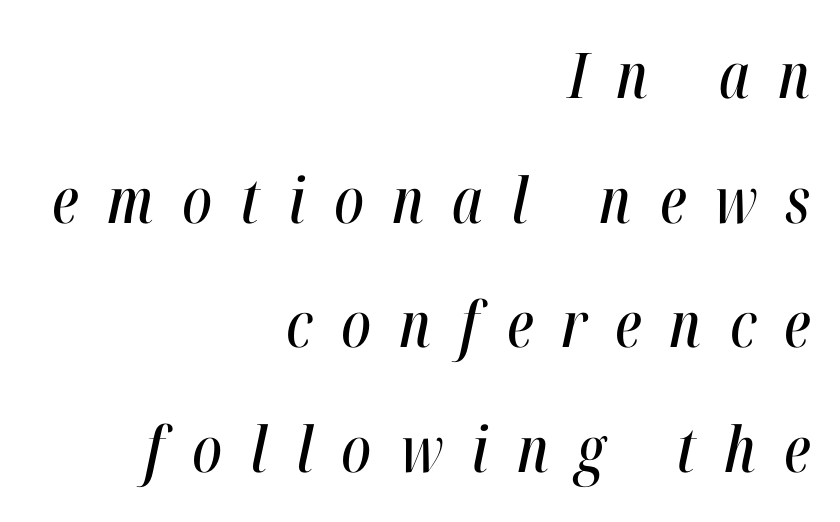
The line-height multiplier appears high, well above default. This sample is right-justified, so line beginnings fall wherever the words allow. The passage shown is not underscored anywhere. When letters slant like this, we call the style italic.
